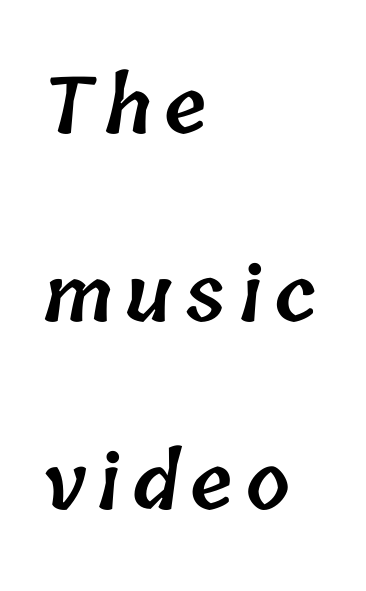
Each new line begins a long way beneath the previous one. Bare-footed words on every line. A typesetter would call this proportional, since set widths differ per character. In terms of weight, the rendering is demibold, just under bold. Caption: multi-line text, flush left, ragged right.
